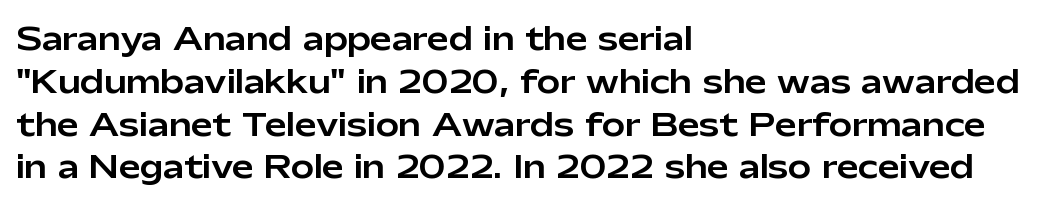
The lines sit at an ordinary, default distance from one another. Alignment: flush left. You could call the tracking neutral — neither tight nor loose. Every character sits straight up, as roman type does.
